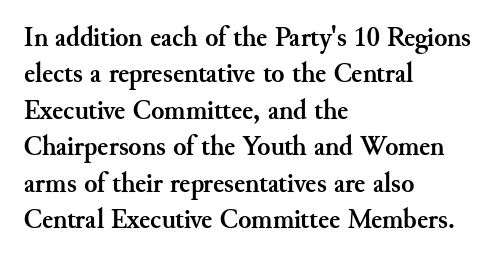
The image shows 27 px bold type, upright; set left-aligned, normal line spacing (1.35x), normal letter spacing, not underlined.
